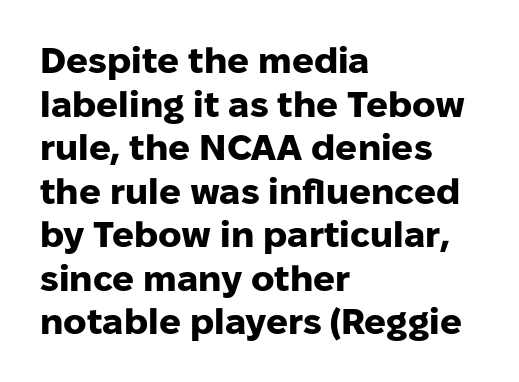
{"serif": "no", "italic": "no", "bold": "yes", "weight": "heavy", "width": "normal", "stroke_contrast": "low", "x_height": "medium", "monospaced": "no", "underline": "no", "align": "left", "line_spacing_ratio": 1.21, "letter_spacing": "normal", "letter_spacing_em": 0.0, "glyph_px": 36}
